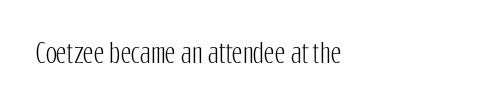
Is there any slant? The stems are plumb. Descenders are the only things crossing below the line. The line texture is even and compact thanks to regular tracking.
